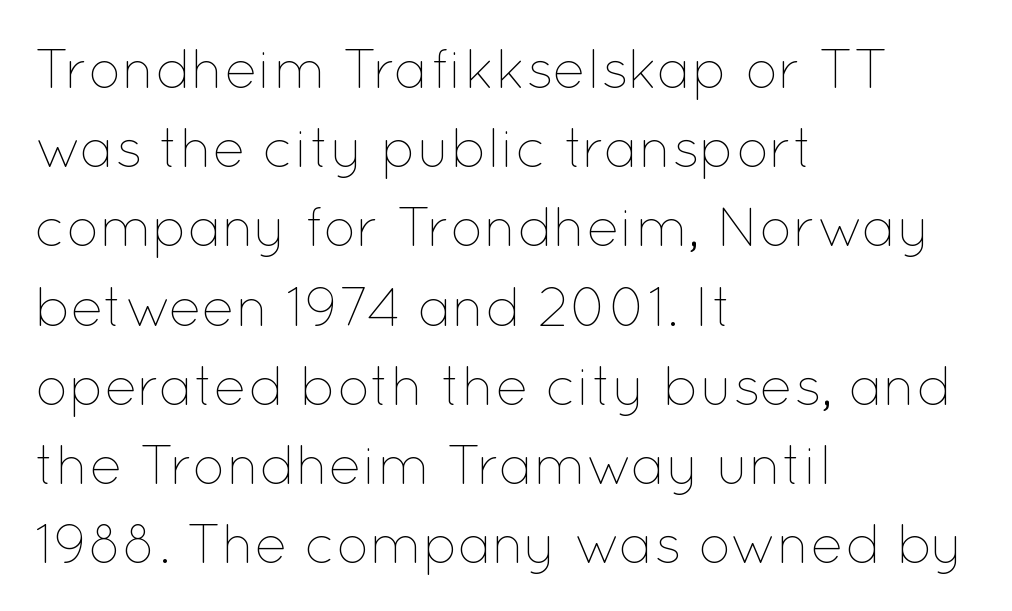
Q: Is the text bold? A: No.
Q: Is the text italic (slanted)? A: No, it is upright.
Q: Is the text underlined? A: No.
Q: How is the paragraph aligned? A: Left-aligned.
Q: Is the spacing between letters normal or unusually wide? A: Normal.
Q: Is the spacing between lines tight, normal or loose? A: Normal.
Q: Width (condensed, normal, or wide)? A: Normal.
Q: Stroke contrast? A: Low.
Q: x-height? A: Medium.
Q: Monospaced? A: No.
